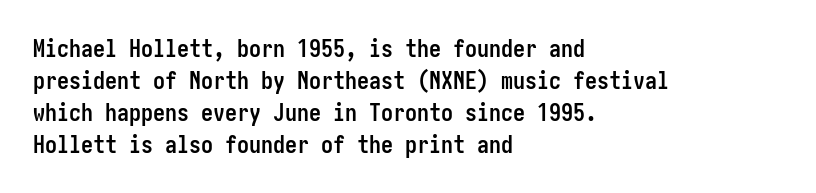
Q: Is the text bold? A: Yes.
Q: Is the text italic (slanted)? A: No, it is upright.
Q: Is the text underlined? A: No.
Q: How is the paragraph aligned? A: Left-aligned.
Q: Is the spacing between letters normal or unusually wide? A: Normal.
Q: Is the spacing between lines tight, normal or loose? A: Normal.
